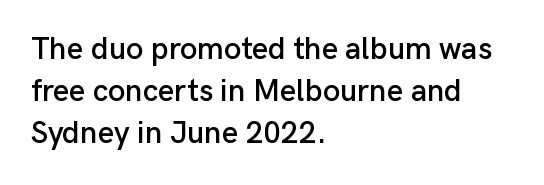
The image shows 31 px sans-serif type, upright; set left-aligned, normal line spacing (1.36x), normal letter spacing, not underlined; low stroke contrast and a medium x-height.
